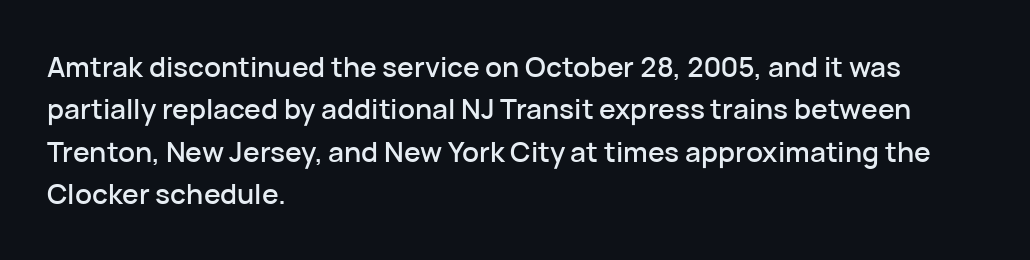
Q: Is the text italic (slanted)? A: No, it is upright.
Q: Is the typeface a serif or a sans-serif typeface? A: Sans-serif.
Q: Is the text underlined? A: No.
Q: How is the paragraph aligned? A: Left-aligned.
Q: Is the spacing between letters normal or unusually wide? A: Normal.
Q: Is the spacing between lines tight, normal or loose? A: Normal.
Q: Width (condensed, normal, or wide)? A: Normal.
Q: Stroke contrast? A: Low.
Q: x-height? A: Medium.
Q: Monospaced? A: No.
